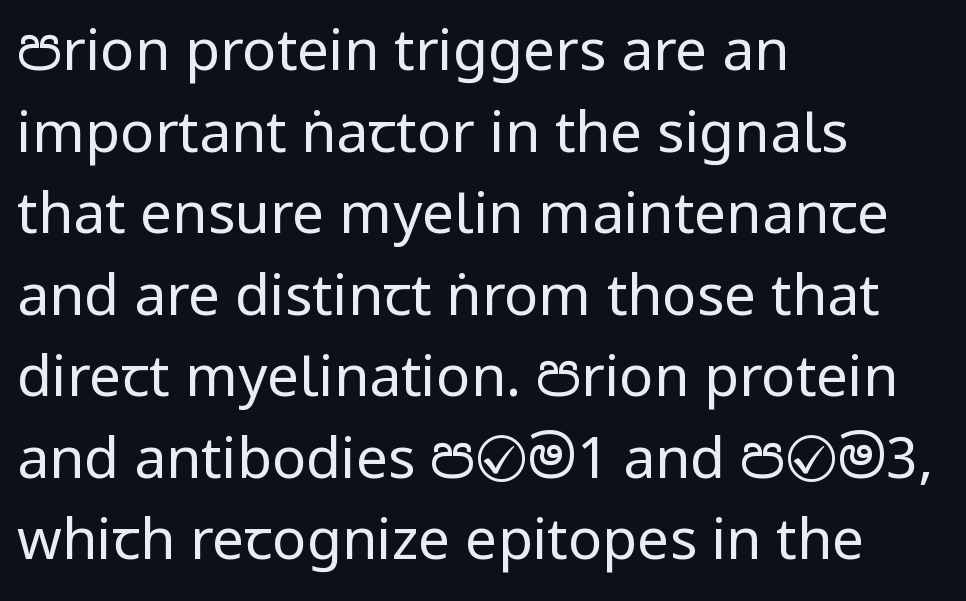
Each letter keeps its own natural width here, so spacing adapts to shape. The compositor pushed each line to the left boundary. Font category for this specimen: sans-serif. Short note: letters normally spaced.
